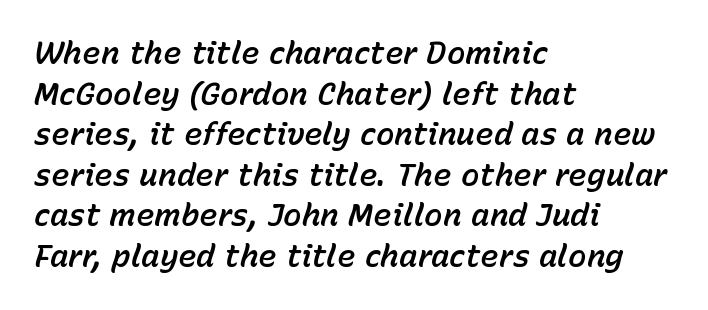
Bare-footed words on every line. Interline gaps are of average width in this sample. The face used here is proportionally spaced, like ordinary book or web type. The glyphs look as if they've been sheared to an angle. Horizontal alignment here is leftward, the default for most running prose.
